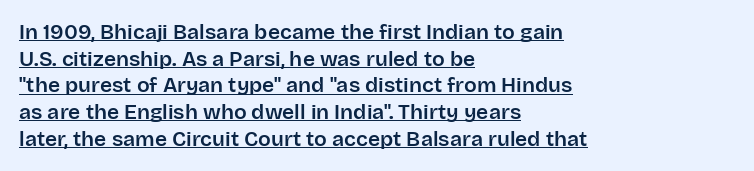
Q: Is the text italic (slanted)? A: No, it is upright.
Q: Is the text underlined? A: Yes.
Q: How is the paragraph aligned? A: Left-aligned.
Q: Is the spacing between letters normal or unusually wide? A: Normal.
Q: Is the spacing between lines tight, normal or loose? A: Normal.
